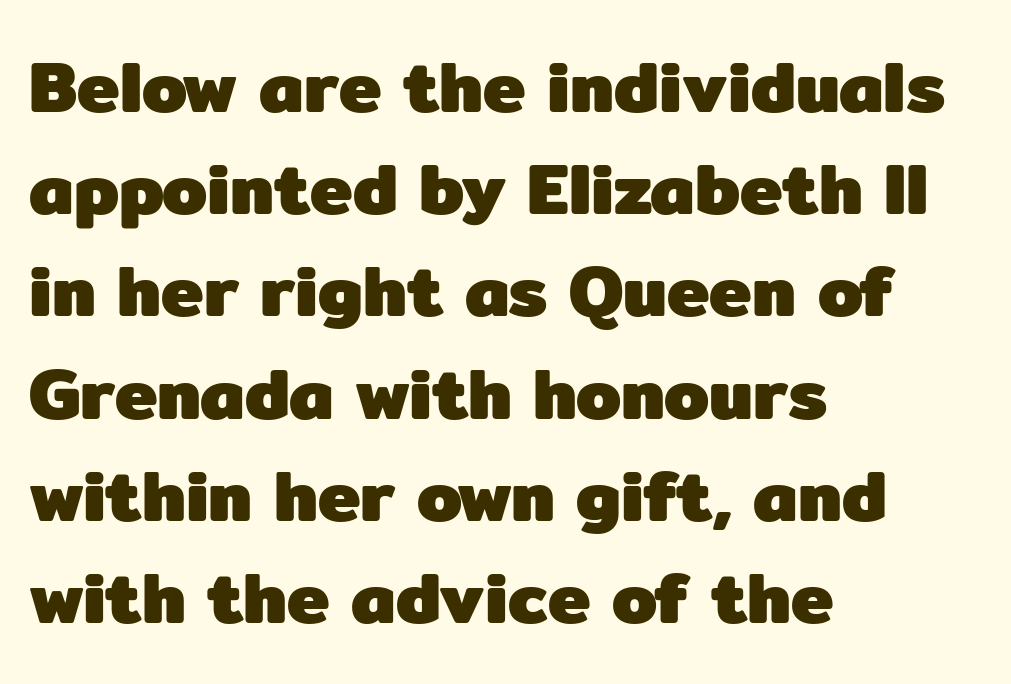
The image shows 72 px heavy sans-serif type, upright; set left-aligned, normal line spacing (1.42x), normal letter spacing, not underlined; low stroke contrast and a medium x-height.
